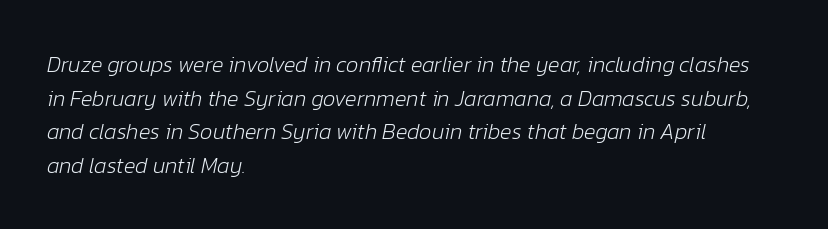
The image shows 22 px text type, italic (leaning right); set left-aligned, normal line spacing (1.53x), normal letter spacing, not underlined.
